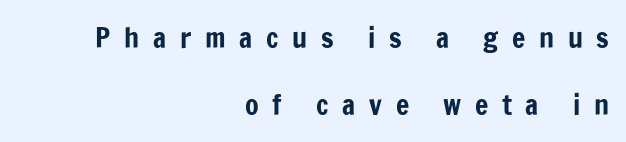
The image shows 28 px condensed sans-serif type, upright; set right-aligned, loose line spacing (2.38x), unusually wide letter spacing (+0.49 em), not underlined; low stroke contrast and a medium x-height.
